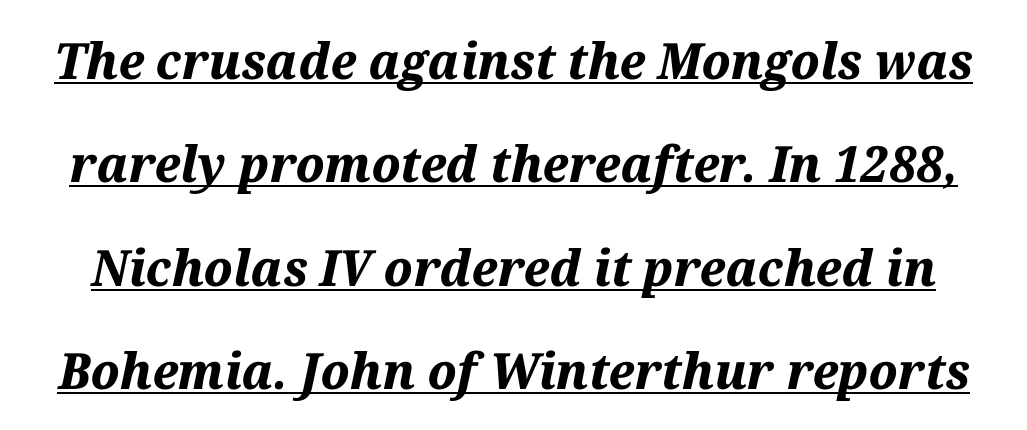
{"italic": "yes", "lean": "right", "slant_degrees": 12, "bold": "yes", "weight": "bold", "width": "normal", "stroke_contrast": "medium", "x_height": "medium", "monospaced": "no", "underline": "yes", "line_spacing": "loose", "line_spacing_ratio": 2.07, "letter_spacing": "normal", "letter_spacing_em": 0.0, "glyph_px": 50}
